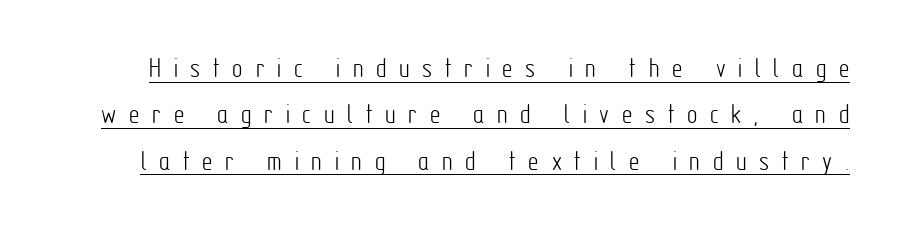
Leading matches the norm, producing a regular column. Does the lettering tilt? It doesn't — this is upright. You could not count columns in this text — the font is proportionally spaced. The letterforms stand isolated, each surrounded by extra space.
